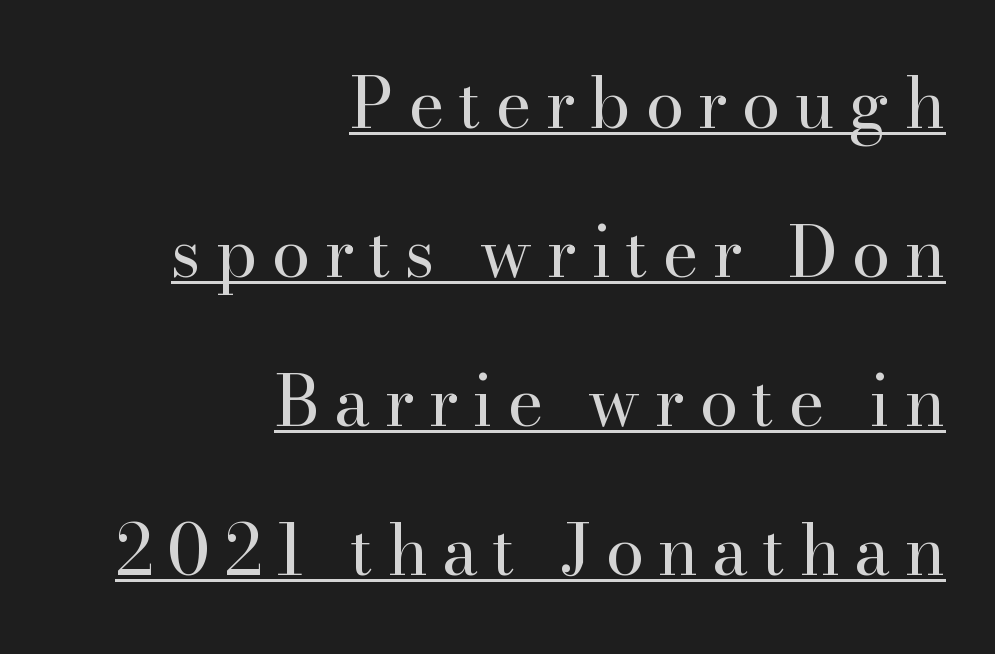
The image shows 69 px regular-weight serif type, upright; set right-aligned, loose line spacing (2.16x), unusually wide letter spacing (+0.2 em), underlined; high stroke contrast and a small x-height.
